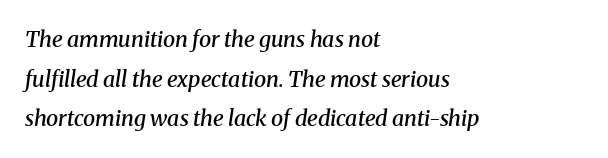
The image shows 22 px text type, italic (leaning right); set left-aligned, line spacing 1.8x, normal letter spacing, not underlined.
